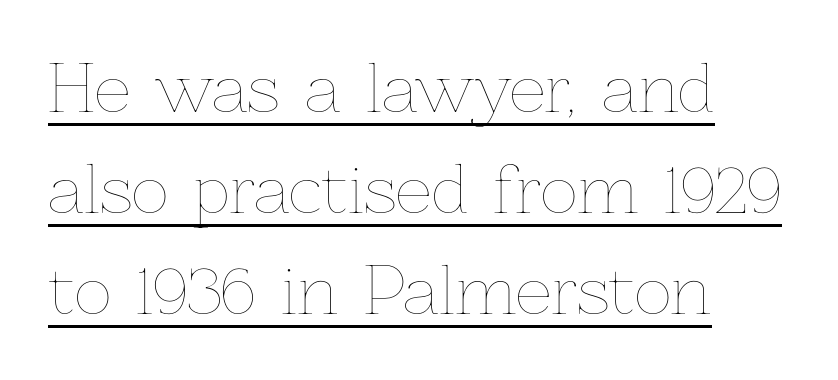
The image shows 64 px thin type, upright; set left-aligned, normal line spacing (1.58x), normal letter spacing, underlined; low stroke contrast and a medium x-height.
